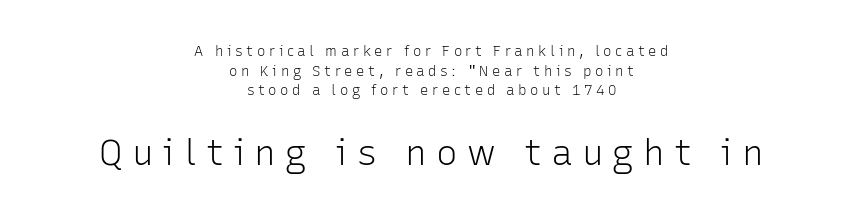
{"serif": "no", "italic": "no", "bold": "no", "weight": "light", "width": "normal", "stroke_contrast": "low", "x_height": "medium", "monospaced": "no", "underline": "no", "align": "center", "line_spacing": "normal", "line_spacing_ratio": 1.4, "letter_spacing": "wide", "letter_spacing_em": 0.25, "larger_block": "second", "size_ratio": 2.57, "glyph_px": 36}
